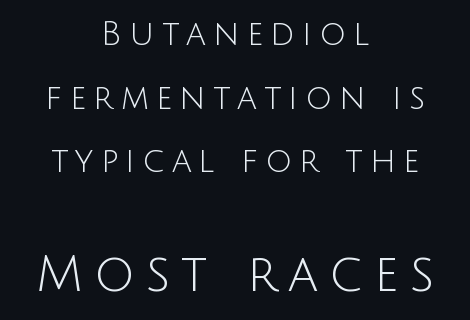
The image shows 50 px light sans-serif type, upright; set centered, loose line spacing (1.93x), unusually wide letter spacing (+0.22 em), not underlined; the second (bottom) block is 1.52x larger; low stroke contrast and a large x-height.
